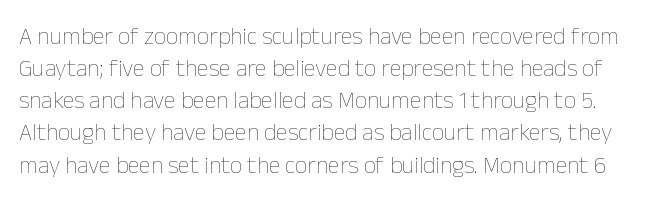
Tracking value appears to be zero — textbook default spacing. These lines sit exactly where default settings would place them. Weight class: somewhere from thin through regular. The foot of each line stays bare and open.
